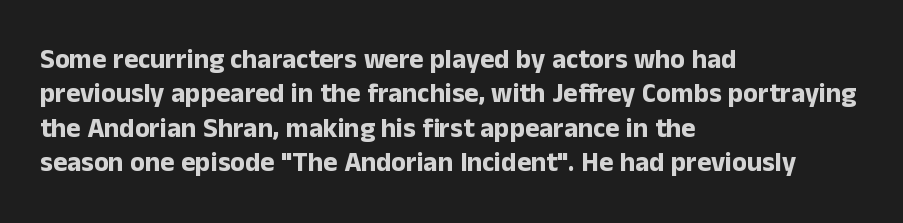
{"italic": "no", "bold": "yes", "underline": "no", "align": "left", "line_spacing": "normal", "line_spacing_ratio": 1.27, "letter_spacing": "normal", "letter_spacing_em": 0.0, "glyph_px": 27}
